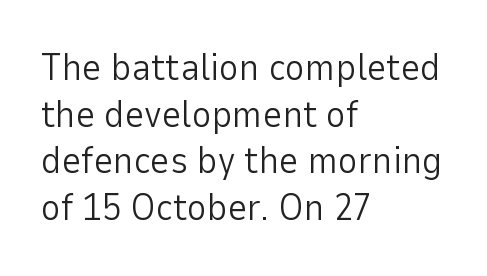
The image shows 38 px light sans-serif type, upright; set left-aligned, line spacing 1.23x, normal letter spacing, not underlined; low stroke contrast and a medium x-height.
